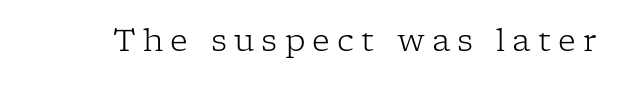
The cut favours lightness, reaching ordinary text weight at its darkest. You can tell it's not italic because the verticals are truly vertical. Any mark beneath the type? The region is blank. Little horizontal feet cap the strokes, marking this as serif type.
